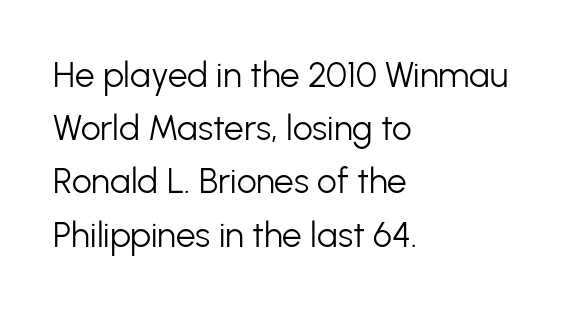
The image shows 35 px light sans-serif type, upright; set left-aligned, normal line spacing (1.52x), normal letter spacing, not underlined; low stroke contrast and a medium x-height.
